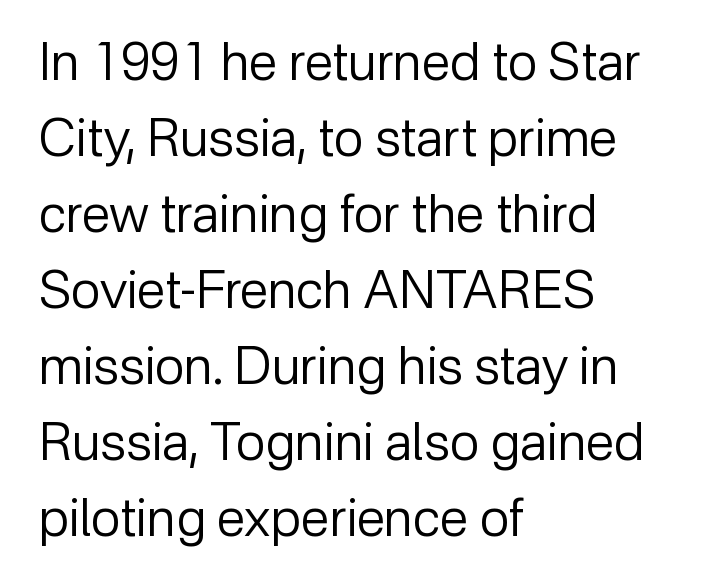
The image shows 52 px regular-weight sans-serif type, upright; set left-aligned, normal line spacing (1.46x), normal letter spacing, not underlined; low stroke contrast and a medium x-height.
